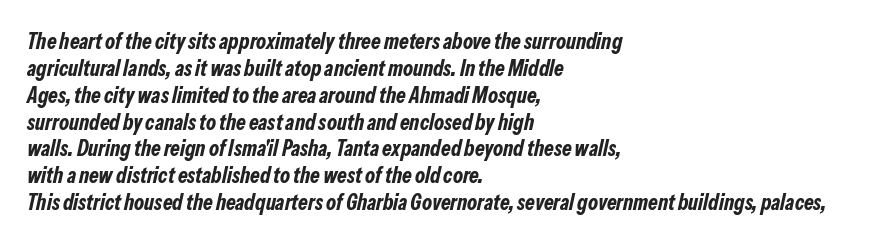
The image shows 22 px bold type, italic (leaning right); set left-aligned, line spacing 1.22x, normal letter spacing, not underlined.
